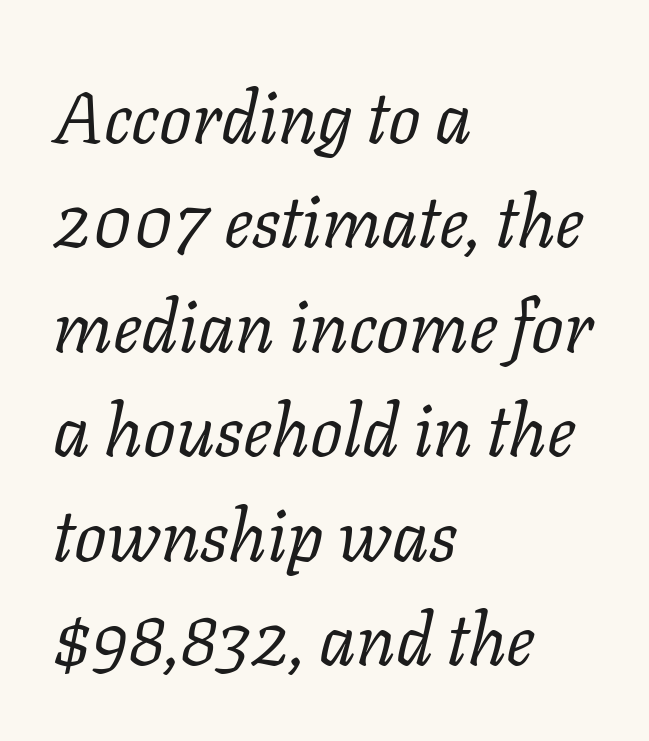
{"serif": "yes", "italic": "yes", "lean": "right", "slant_degrees": 11, "bold": "no", "weight": "regular", "width": "normal", "stroke_contrast": "low", "x_height": "medium", "monospaced": "no", "underline": "no", "align": "left", "line_spacing": "normal", "line_spacing_ratio": 1.45, "letter_spacing": "normal", "letter_spacing_em": 0.0, "glyph_px": 72}
